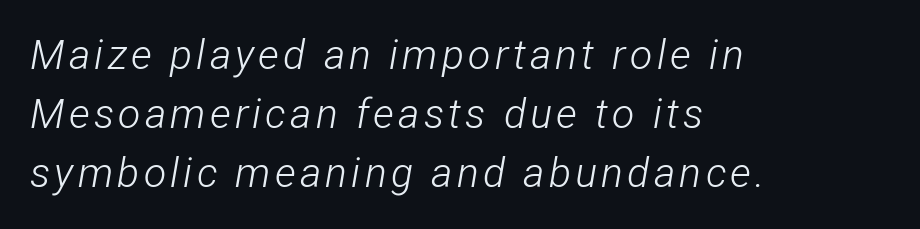
{"italic": "yes", "lean": "right", "slant_degrees": 12, "bold": "no", "weight": "light", "width": "condensed", "stroke_contrast": "low", "x_height": "medium", "monospaced": "no", "underline": "no", "align": "left", "line_spacing": "normal", "line_spacing_ratio": 1.44, "glyph_px": 41}
